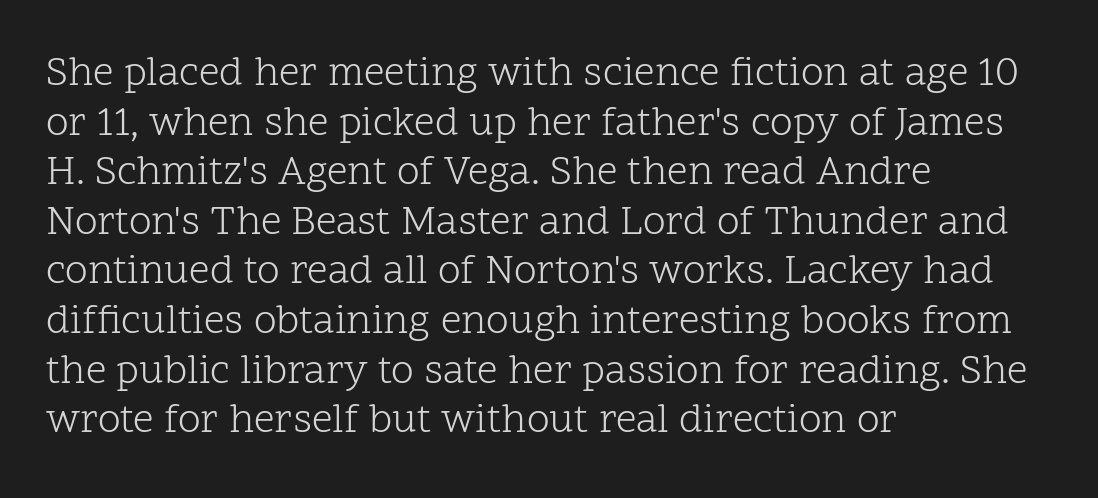
The ragged edge is on the right, which tells us the setting is flush left. In terms of posture, this sample is upright. This is not heavy type; no bold has been used. Check the space under the baseline: it is left empty. Varying glyph widths throughout — classic text-font behaviour. Letterform terminals end in serifs throughout the passage.
